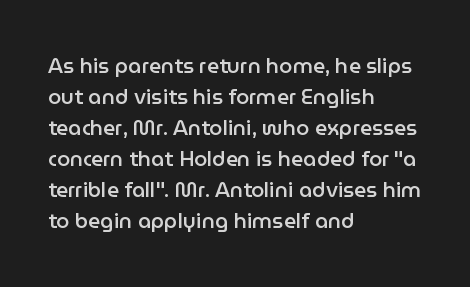
Q: Is the text bold? A: Semi-bold.
Q: Is the text italic (slanted)? A: No, it is upright.
Q: Is the text underlined? A: No.
Q: How is the paragraph aligned? A: Left-aligned.
Q: Is the spacing between letters normal or unusually wide? A: Normal.
Q: Is the spacing between lines tight, normal or loose? A: Normal.
